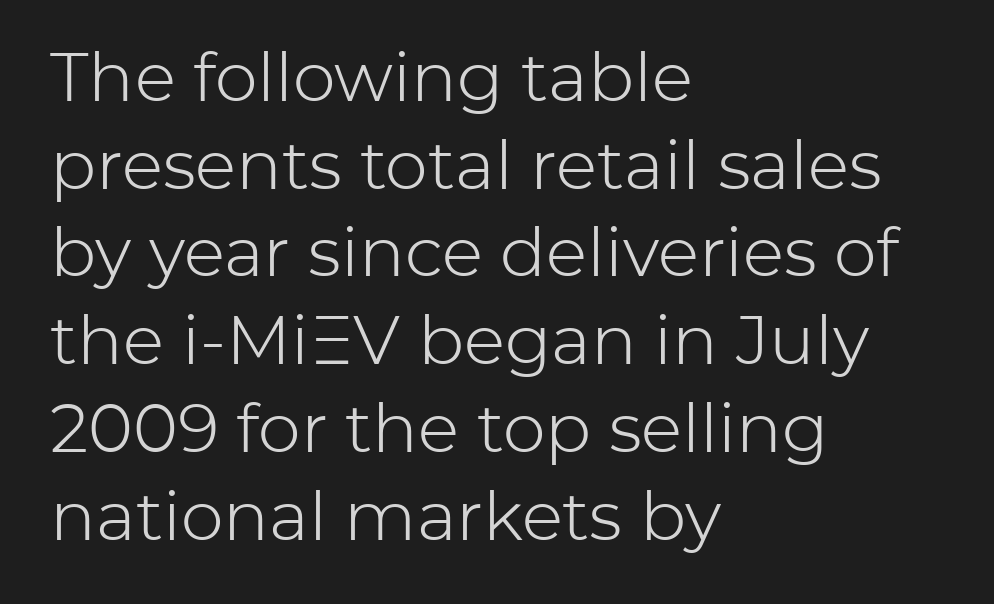
{"serif": "no", "italic": "no", "bold": "no", "weight": "light", "width": "normal", "stroke_contrast": "low", "x_height": "medium", "monospaced": "no", "underline": "no", "align": "left", "line_spacing": "normal", "line_spacing_ratio": 1.29, "letter_spacing": "normal", "letter_spacing_em": 0.0, "glyph_px": 68}
